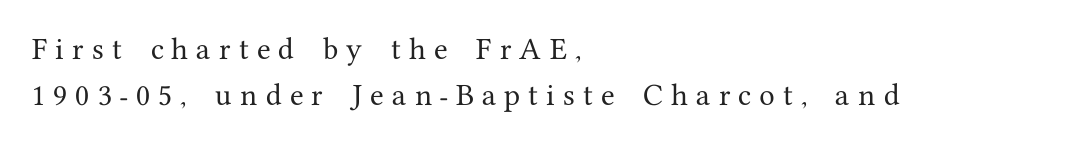
{"italic": "no", "underline": "no", "align": "left", "line_spacing_ratio": 1.84, "letter_spacing": "wide", "letter_spacing_em": 0.33, "glyph_px": 25}
